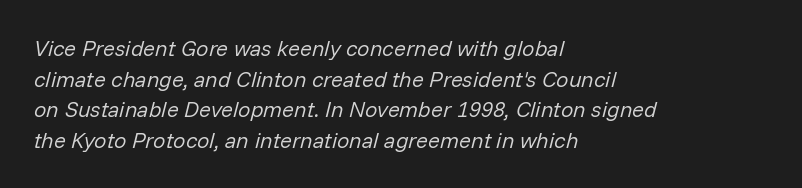
{"italic": "yes", "lean": "right", "slant_degrees": 14, "bold": "no", "underline": "no", "align": "left", "line_spacing": "normal", "line_spacing_ratio": 1.39, "letter_spacing": "normal", "letter_spacing_em": 0.0, "glyph_px": 22}
